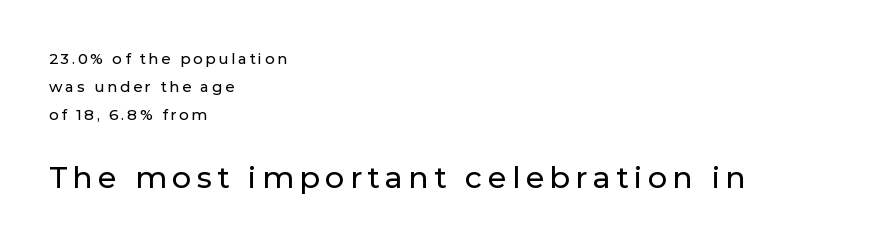
The image shows 30 px sans-serif type, upright; set left-aligned, line spacing 1.88x, not underlined; the second (bottom) block is 2.0x larger; low stroke contrast and a medium x-height.
